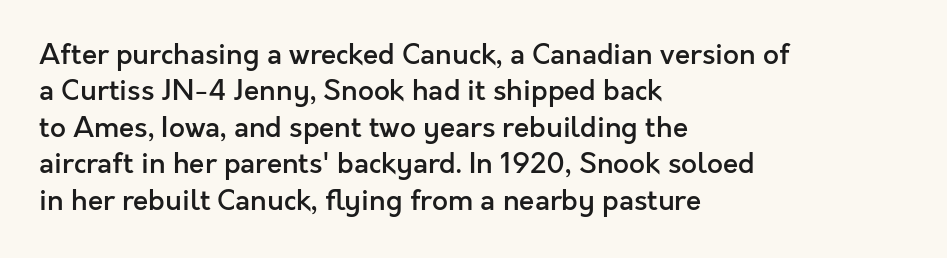
Q: Is the text bold? A: Semi-bold.
Q: Is the text italic (slanted)? A: No, it is upright.
Q: Is the typeface a serif or a sans-serif typeface? A: Sans-serif.
Q: Is the text underlined? A: No.
Q: How is the paragraph aligned? A: Left-aligned.
Q: Is the spacing between letters normal or unusually wide? A: Normal.
Q: Is the spacing between lines tight, normal or loose? A: Normal.
Q: Width (condensed, normal, or wide)? A: Normal.
Q: x-height? A: Medium.
Q: Monospaced? A: No.
